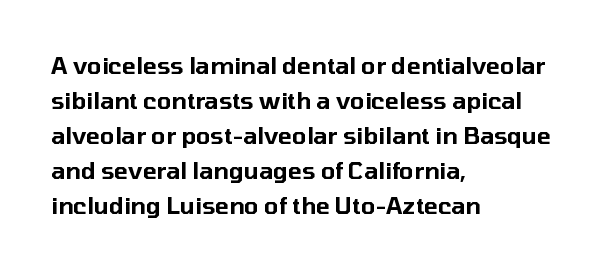
The image shows 23 px text type, upright; set left-aligned, normal line spacing (1.52x), normal letter spacing, not underlined.
